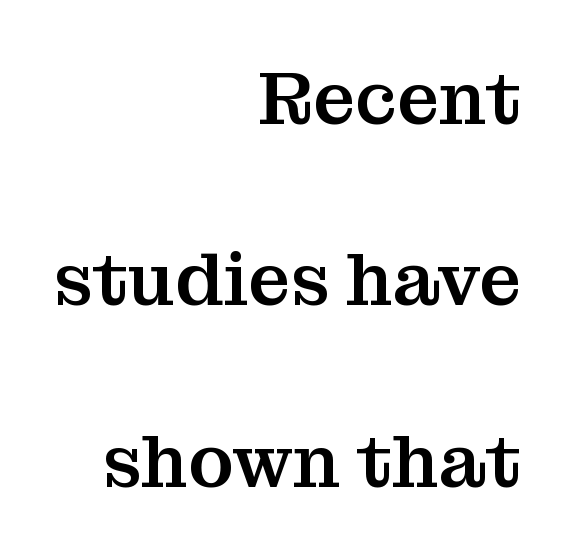
Spacing verdict: proportional, widths tailored to each character. Glance below the letters and you will spot only blank space. Characters remain perfectly vertical along every line. The text was rendered using a seriffed face with decorative stroke endings. You could fit nearly another row in the gap between these rows. This rendering leaves character spacing at its baseline value.
